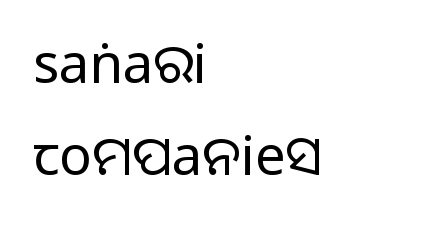
{"serif": "no", "italic": "no", "bold": "no", "weight": "regular", "width": "normal", "stroke_contrast": "low", "x_height": "large", "monospaced": "no", "underline": "no", "align": "left", "line_spacing_ratio": 1.71, "letter_spacing": "normal", "letter_spacing_em": 0.0, "glyph_px": 54}
